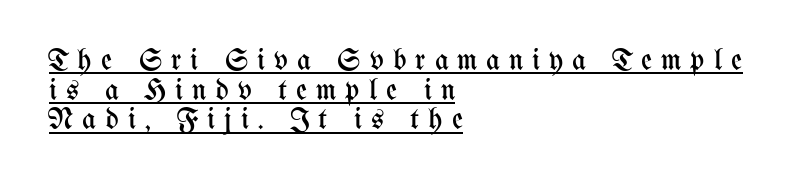
{"italic": "no", "bold": "no", "weight": "regular", "width": "condensed", "stroke_contrast": "medium", "x_height": "medium", "monospaced": "no", "underline": "yes", "align": "left", "line_spacing": "tight", "line_spacing_ratio": 0.99, "letter_spacing": "wide", "letter_spacing_em": 0.3, "glyph_px": 30}
